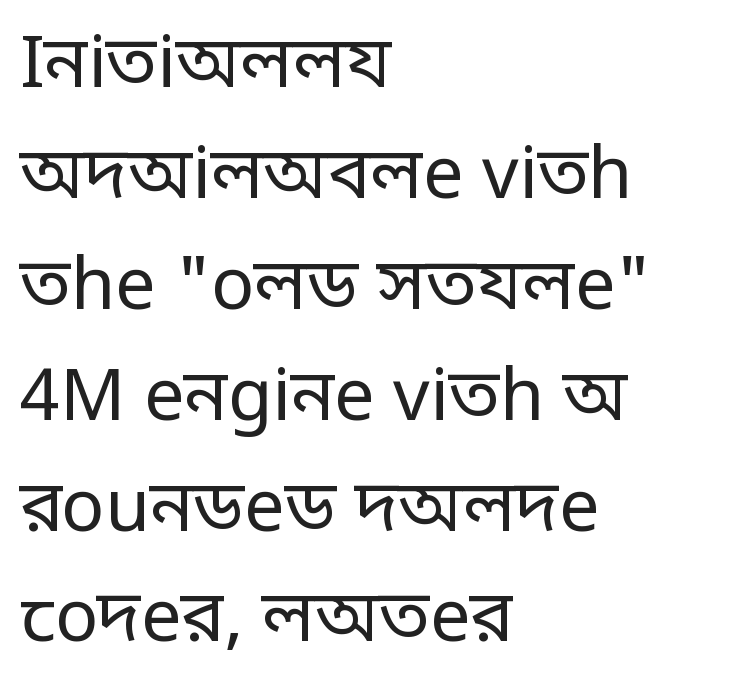
The image shows 72 px regular-weight, condensed sans-serif type, upright; set left-aligned, normal line spacing (1.54x), normal letter spacing, not underlined; low stroke contrast.
